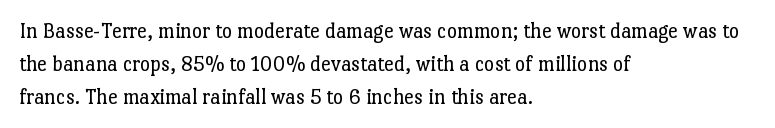
Descender tails drop into unmarked territory. Vertically, the passage feels balanced, rows spaced as you'd expect. The typesetter chose a ragged-right arrangement here. The typography opts for an upright posture over an oblique one. The rendering keeps characters at their native spacing. Stroke mass is kept to a normal reading level or below.
